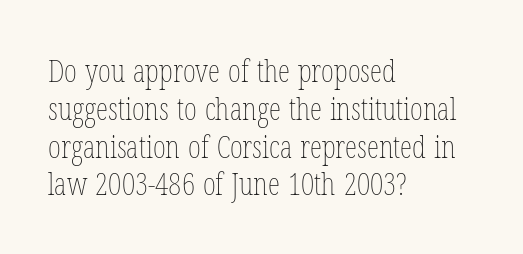
Q: Is the text bold? A: No.
Q: Is the text italic (slanted)? A: No, it is upright.
Q: Is the text underlined? A: No.
Q: How is the paragraph aligned? A: Left-aligned.
Q: Is the spacing between letters normal or unusually wide? A: Normal.
Q: Width (condensed, normal, or wide)? A: Condensed.
Q: Stroke contrast? A: Low.
Q: x-height? A: Medium.
Q: Monospaced? A: No.
